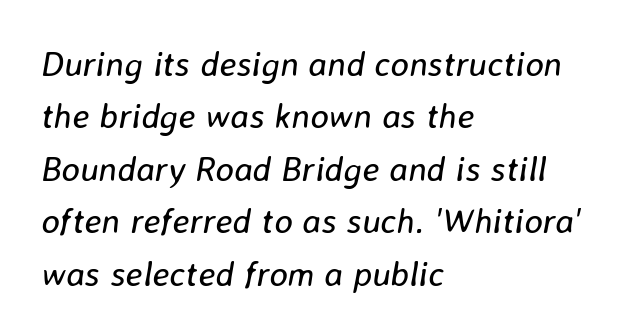
The image shows 35 px regular-weight type, italic (leaning right); set left-aligned, normal line spacing (1.5x), normal letter spacing, not underlined; low stroke contrast and a medium x-height.
